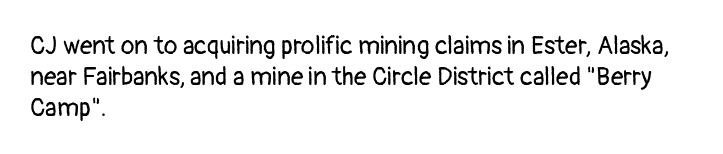
Q: Is the text bold? A: No.
Q: Is the text italic (slanted)? A: No, it is upright.
Q: Is the text underlined? A: No.
Q: How is the paragraph aligned? A: Left-aligned.
Q: Is the spacing between letters normal or unusually wide? A: Normal.
